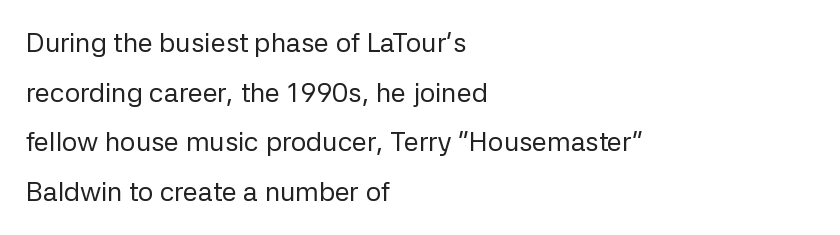
Q: Is the text bold? A: No.
Q: Is the text italic (slanted)? A: No, it is upright.
Q: Is the text underlined? A: No.
Q: How is the paragraph aligned? A: Left-aligned.
Q: Is the spacing between letters normal or unusually wide? A: Normal.
